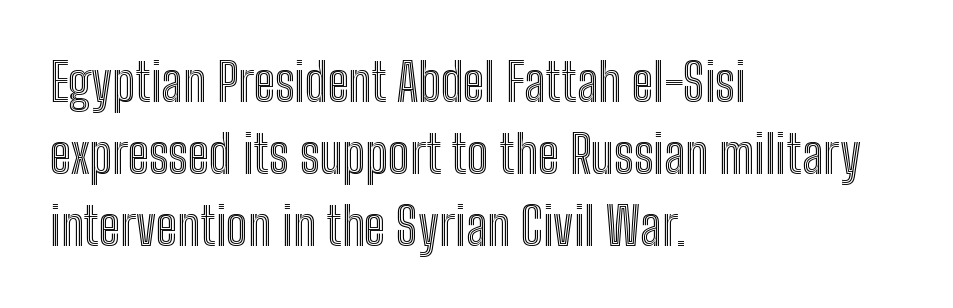
One-word summary of the alignment: left. Baseline-to-baseline distance is the conventional proportion of letter height. Ordinary non-slanted type is in use. A bare baseline throughout the passage. Character widths vary here, with narrow letters taking less room than wide ones.
